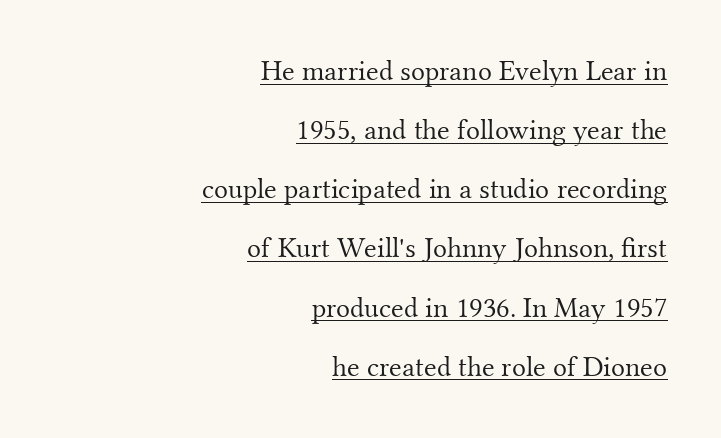
{"serif": "yes", "italic": "no", "bold": "no", "weight": "light", "width": "normal", "stroke_contrast": "medium", "x_height": "small", "monospaced": "no", "underline": "yes", "align": "right", "line_spacing": "loose", "line_spacing_ratio": 2.04, "letter_spacing": "normal", "letter_spacing_em": 0.0, "glyph_px": 29}
